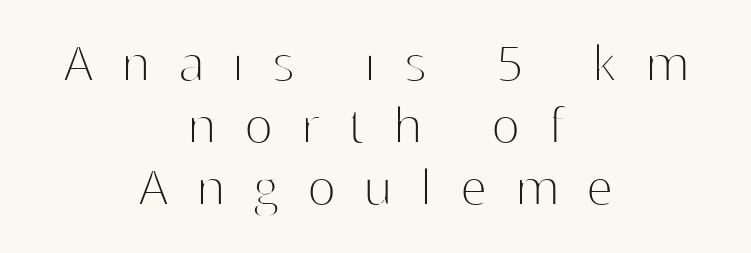
{"serif": "no", "italic": "no", "bold": "no", "weight": "thin", "width": "normal", "stroke_contrast": "high", "x_height": "medium", "monospaced": "no", "underline": "no", "align": "center", "line_spacing": "tight", "line_spacing_ratio": 1.03, "letter_spacing": "wide", "letter_spacing_em": 0.47, "glyph_px": 60}
